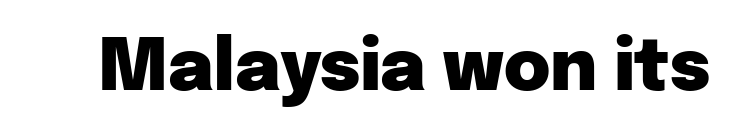
A typesetter would call this proportional, since set widths differ per character. The area under the type is left untouched. Unlike a traditional serif, this face leaves its strokes unadorned. Summary of weight: heavy, a full bold. The letterforms sit shoulder to shoulder at normal distance. Quick note: not italic, upright.
